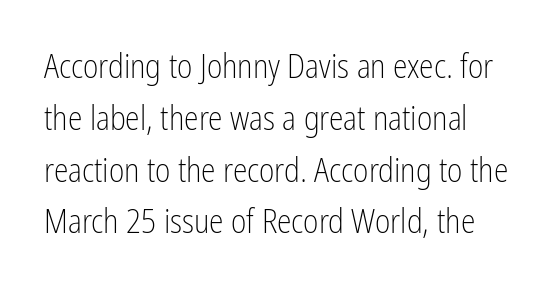
{"serif": "no", "italic": "no", "bold": "no", "weight": "light", "width": "condensed", "stroke_contrast": "low", "x_height": "medium", "monospaced": "no", "underline": "no", "align": "left", "line_spacing": "normal", "line_spacing_ratio": 1.57, "letter_spacing": "normal", "letter_spacing_em": 0.0, "glyph_px": 33}
